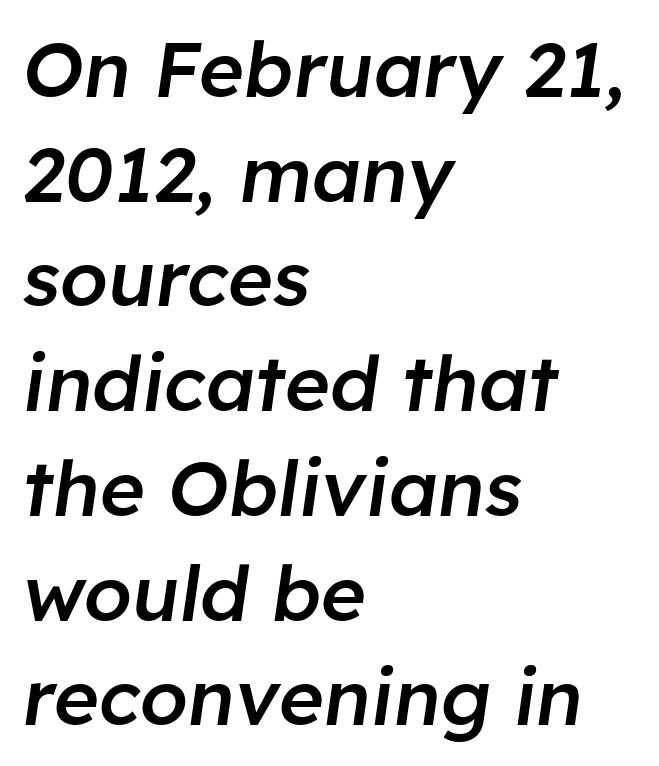
{"italic": "yes", "lean": "right", "slant_degrees": 8, "bold": "semi", "weight": "semibold", "width": "normal", "stroke_contrast": "low", "x_height": "medium", "monospaced": "no", "underline": "no", "align": "left", "line_spacing": "normal", "line_spacing_ratio": 1.36, "letter_spacing": "normal", "letter_spacing_em": 0.0, "glyph_px": 77}
